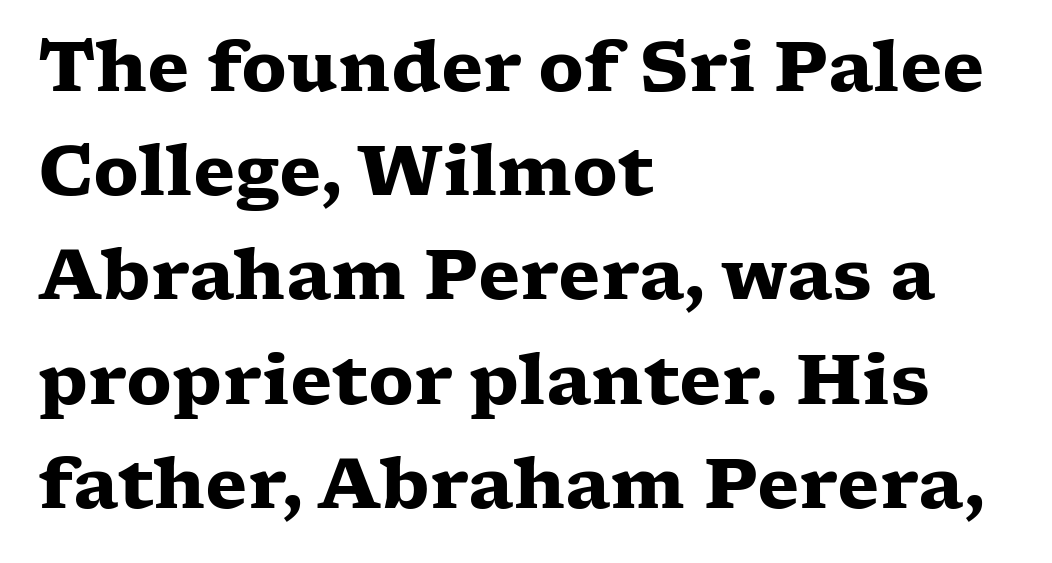
Q: Is the text bold? A: Yes.
Q: Is the text italic (slanted)? A: No, it is upright.
Q: Is the typeface a serif or a sans-serif typeface? A: Serif.
Q: Is the text underlined? A: No.
Q: How is the paragraph aligned? A: Left-aligned.
Q: Is the spacing between letters normal or unusually wide? A: Normal.
Q: Is the spacing between lines tight, normal or loose? A: Normal.
Q: Width (condensed, normal, or wide)? A: Wide.
Q: Stroke contrast? A: Low.
Q: x-height? A: Medium.
Q: Monospaced? A: No.
